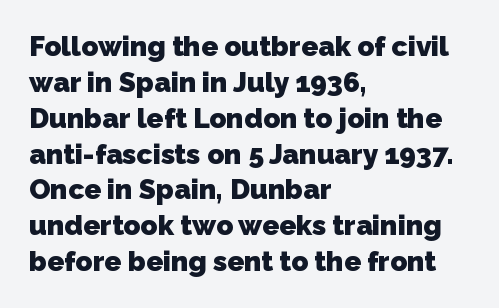
The image shows 28 px heavy sans-serif type; set left-aligned, normal line spacing (1.28x), normal letter spacing, not underlined; low stroke contrast and a medium x-height.
